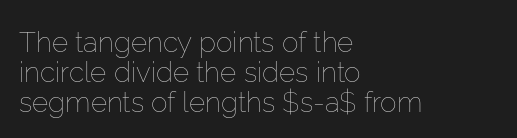
{"italic": "no", "bold": "no", "weight": "thin", "width": "normal", "stroke_contrast": "low", "x_height": "medium", "monospaced": "no", "underline": "no", "align": "left", "line_spacing": "tight", "line_spacing_ratio": 1.07, "letter_spacing": "normal", "letter_spacing_em": 0.0, "glyph_px": 28}
